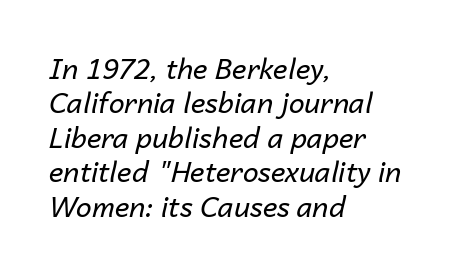
A clean baseline with only descenders dipping below it. Counters stay open thanks to moderate or lighter strokes. There is no visible air inserted between adjacent glyphs. Is the type slanted? Yes — the strokes lean at a clear angle. The passage shown is typed in a proportional face where columns would drift.
